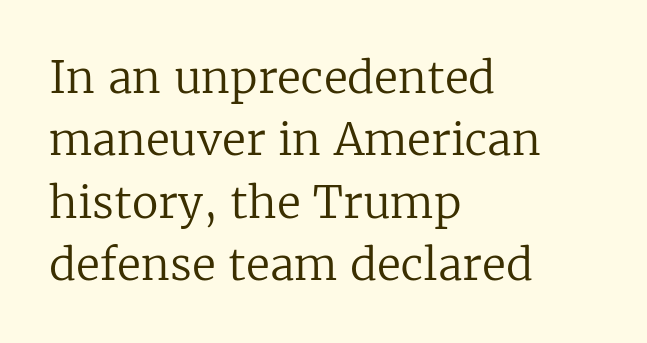
Q: Is the text bold? A: No.
Q: Is the text italic (slanted)? A: No, it is upright.
Q: Is the typeface a serif or a sans-serif typeface? A: Serif.
Q: Is the text underlined? A: No.
Q: How is the paragraph aligned? A: Left-aligned.
Q: Is the spacing between letters normal or unusually wide? A: Normal.
Q: Is the spacing between lines tight, normal or loose? A: Normal.
Q: Width (condensed, normal, or wide)? A: Normal.
Q: Stroke contrast? A: Low.
Q: x-height? A: Medium.
Q: Monospaced? A: No.
